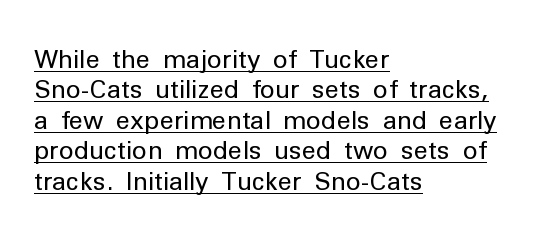
The image shows 25 px text type, upright; set left-aligned, line spacing 1.22x, normal letter spacing, underlined.
